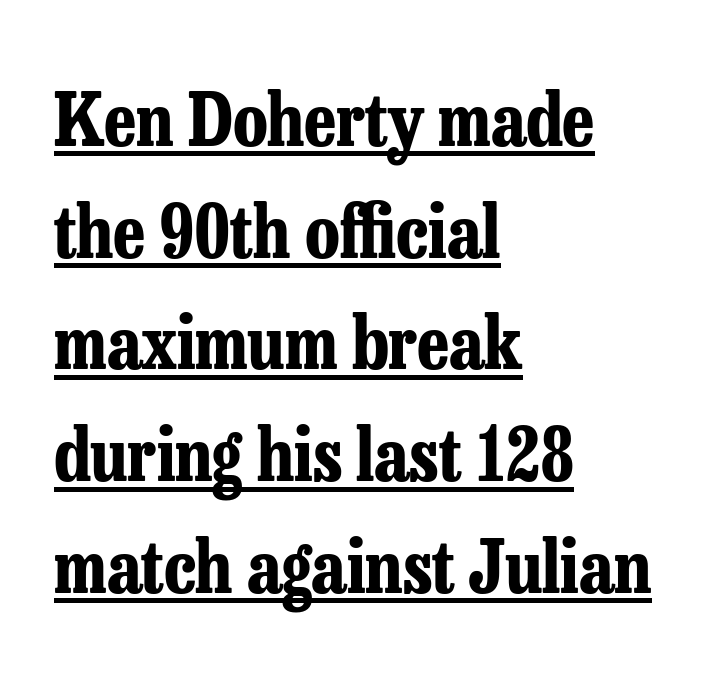
The image shows 73 px bold, condensed serif type, upright; set left-aligned, normal line spacing (1.53x), normal letter spacing, underlined; low stroke contrast and a medium x-height.
